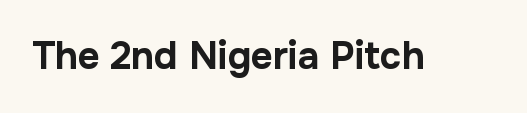
{"serif": "no", "italic": "no", "bold": "yes", "weight": "bold", "width": "normal", "stroke_contrast": "low", "x_height": "medium", "monospaced": "no", "underline": "no", "letter_spacing": "normal", "letter_spacing_em": 0.0, "glyph_px": 38}
